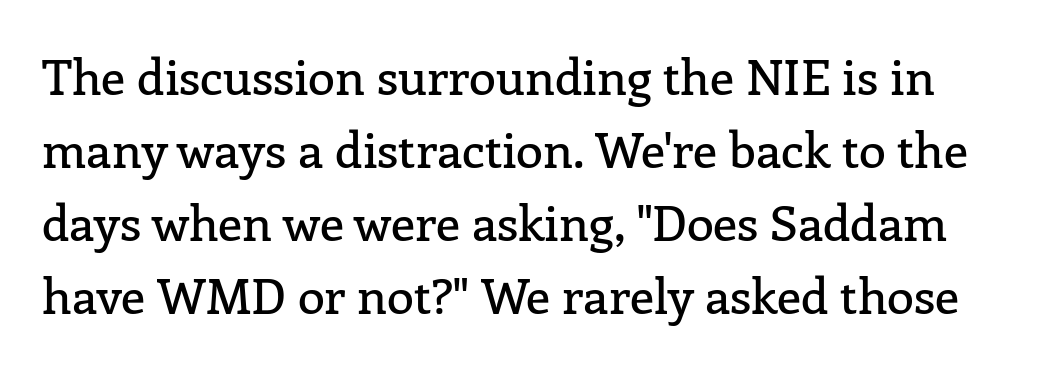
The space beneath each line is pristine and unruled. The specimen reads as upright at a glance. Little horizontal feet cap the strokes, marking this as serif type. This sample keeps an unexceptional amount of space between lines.
